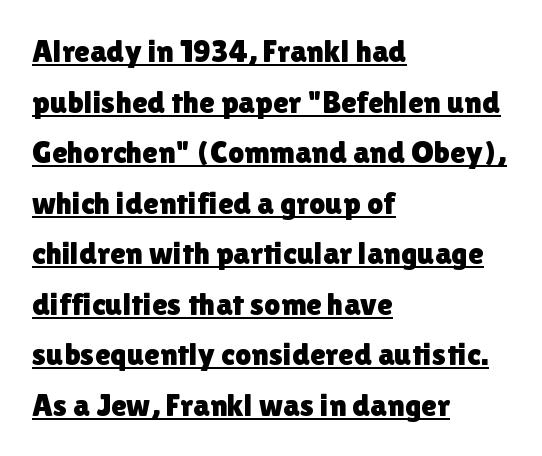
The image shows 32 px sans-serif type, upright; set left-aligned, normal line spacing (1.58x), normal letter spacing, underlined; a medium x-height.
